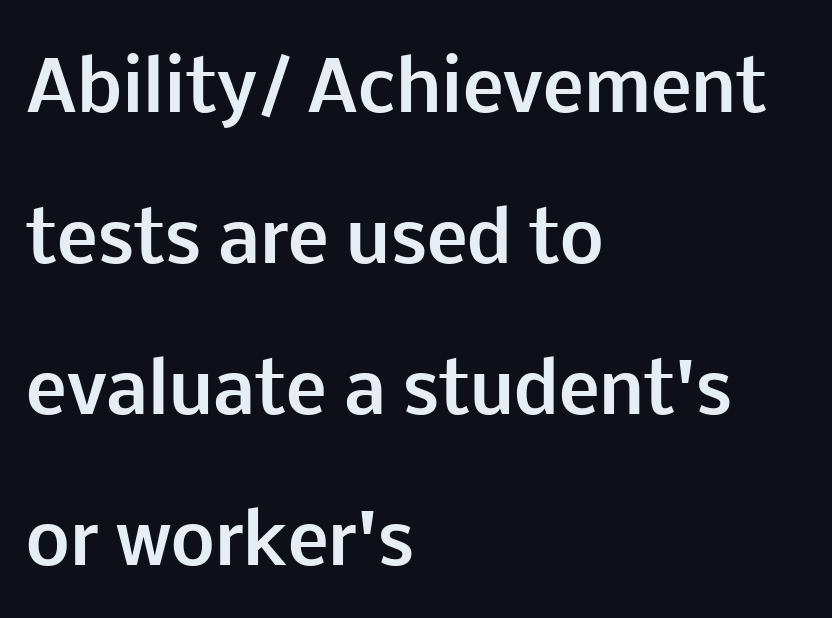
Q: Is the text bold? A: Yes.
Q: Is the text italic (slanted)? A: No, it is upright.
Q: Is the typeface a serif or a sans-serif typeface? A: Sans-serif.
Q: Is the text underlined? A: No.
Q: How is the paragraph aligned? A: Left-aligned.
Q: Is the spacing between letters normal or unusually wide? A: Normal.
Q: Is the spacing between lines tight, normal or loose? A: Loose.
Q: Width (condensed, normal, or wide)? A: Normal.
Q: Stroke contrast? A: Low.
Q: x-height? A: Medium.
Q: Monospaced? A: No.
